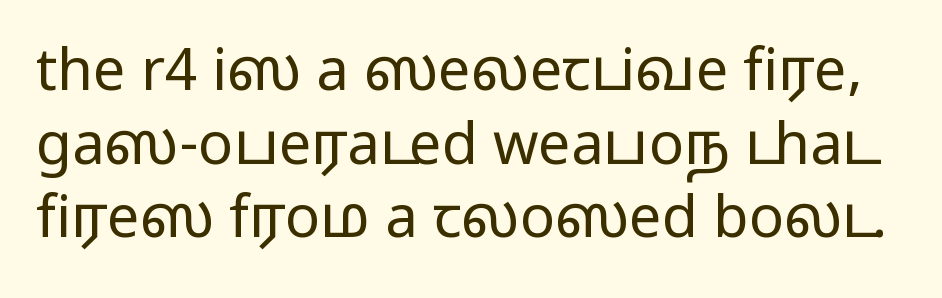
The image shows 58 px regular-weight, wide sans-serif type, upright; set normal line spacing (1.27x), normal letter spacing, not underlined; low stroke contrast and a medium x-height.
